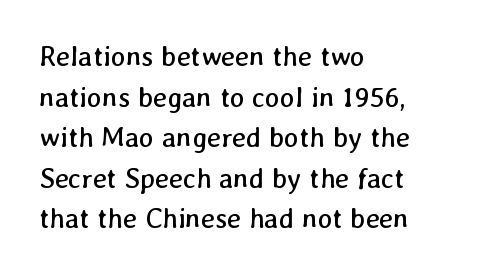
The image shows 28 px regular-weight type; set left-aligned, normal line spacing (1.45x), normal letter spacing, not underlined; low stroke contrast and a medium x-height.
